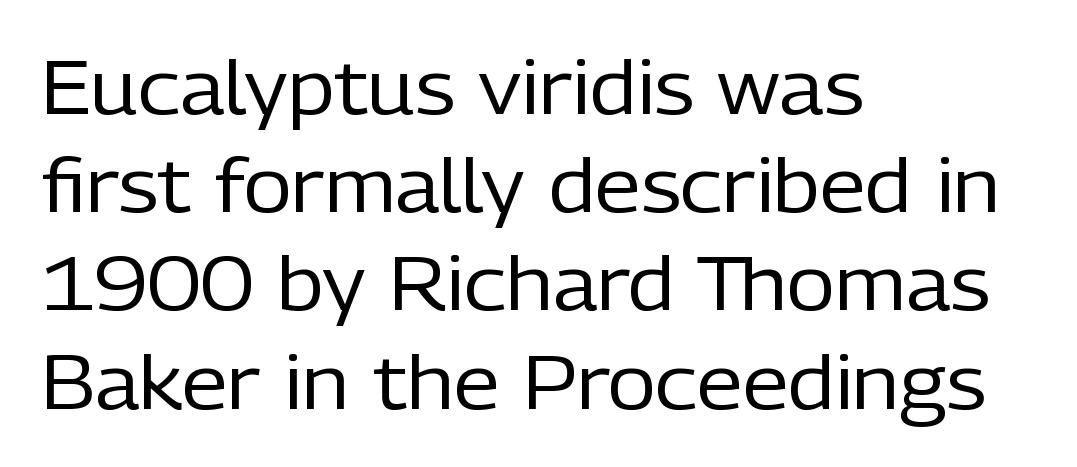
Q: Is the text bold? A: No.
Q: Is the text italic (slanted)? A: No, it is upright.
Q: Is the typeface a serif or a sans-serif typeface? A: Sans-serif.
Q: Is the text underlined? A: No.
Q: How is the paragraph aligned? A: Left-aligned.
Q: Is the spacing between letters normal or unusually wide? A: Normal.
Q: Is the spacing between lines tight, normal or loose? A: Normal.
Q: Width (condensed, normal, or wide)? A: Normal.
Q: Stroke contrast? A: Low.
Q: x-height? A: Medium.
Q: Monospaced? A: No.
